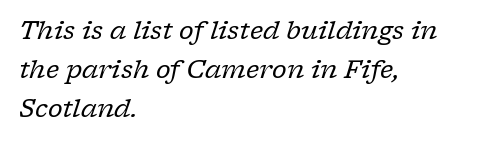
The image shows 25 px text type, italic (leaning right); set left-aligned, normal line spacing (1.57x), normal letter spacing, not underlined.
